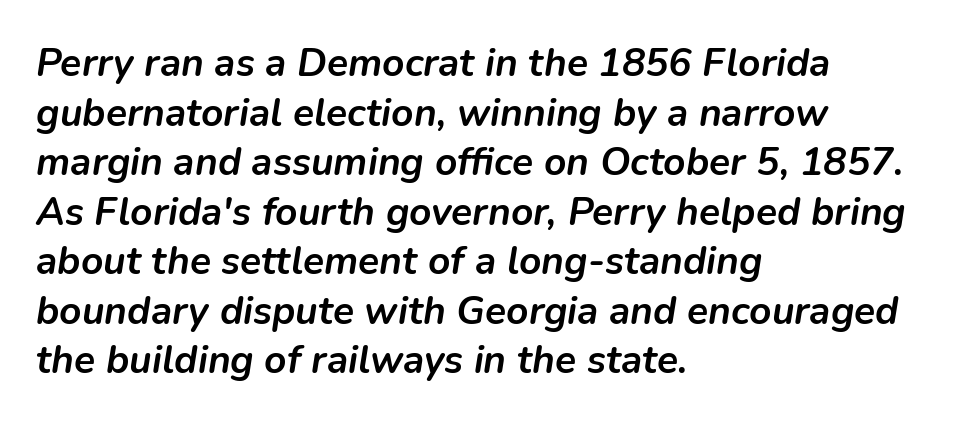
The rows are spaced the way most documents space them. Spacing verdict: proportional, widths tailored to each character. Underline: absent. These lines keep a tight, regular rhythm from letter to letter. Which margin do the lines hug? The left one — the right edge is uneven. Strong, thick strokes mark this as bold type.
